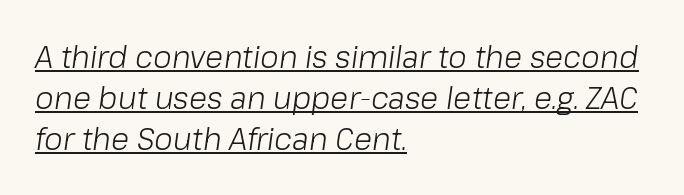
The image shows 30 px light type, italic (leaning right); set left-aligned, normal line spacing (1.37x), normal letter spacing, underlined; low stroke contrast and a medium x-height.
